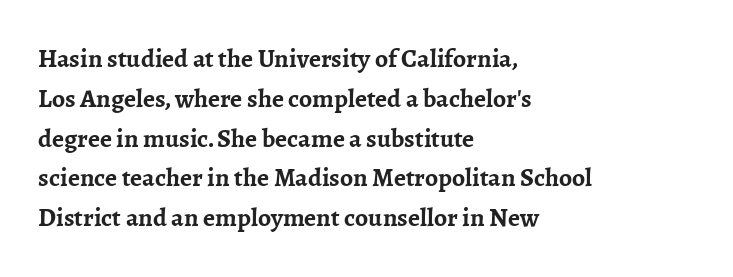
{"italic": "no", "bold": "yes", "underline": "no", "align": "left", "line_spacing": "normal", "line_spacing_ratio": 1.53, "letter_spacing": "normal", "letter_spacing_em": 0.0, "glyph_px": 26}
